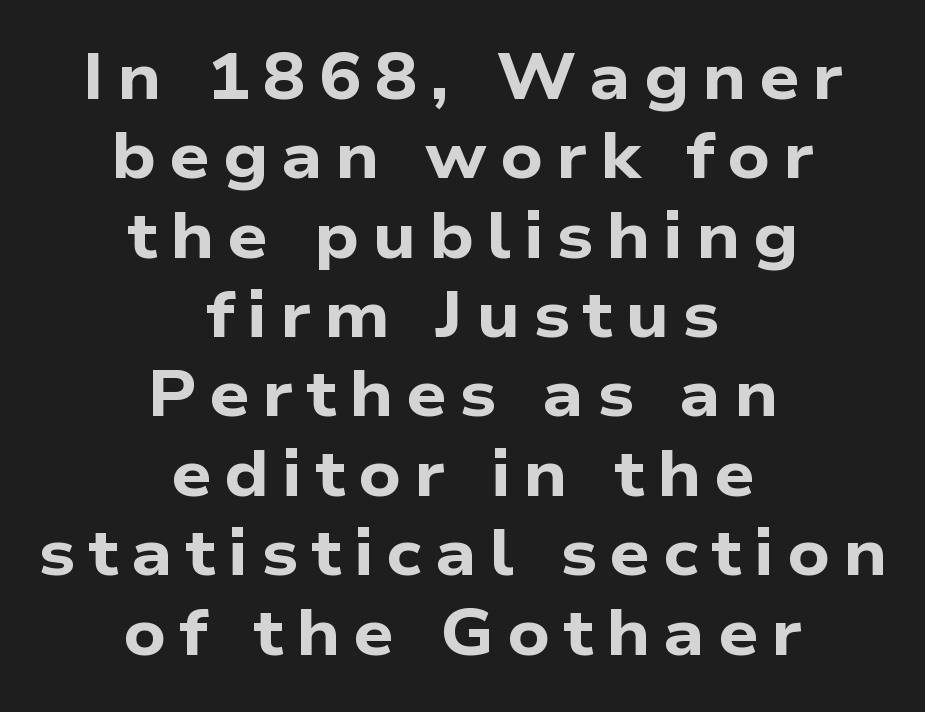
The image shows 64 px bold, wide sans-serif type; set centered, line spacing 1.24x, unusually wide letter spacing (+0.2 em), not underlined; low stroke contrast and a medium x-height.
